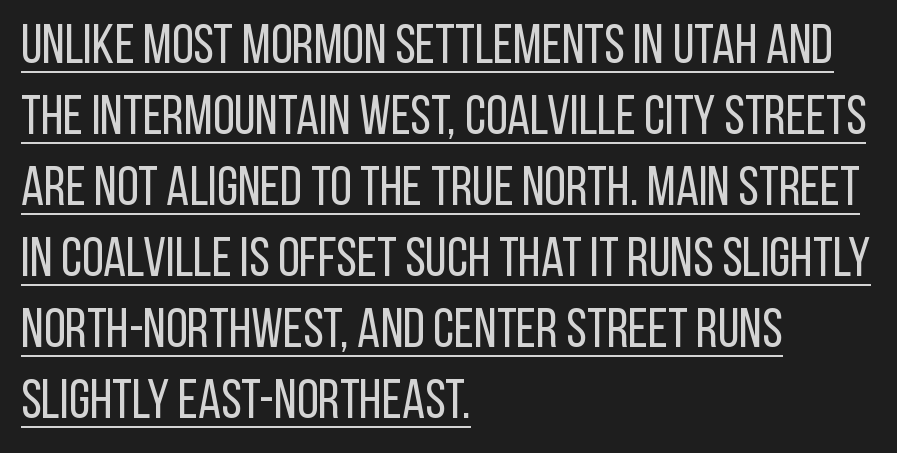
The image shows 55 px regular-weight, condensed sans-serif type, upright; set left-aligned, normal line spacing (1.29x), normal letter spacing, underlined; low stroke contrast and a large x-height.
